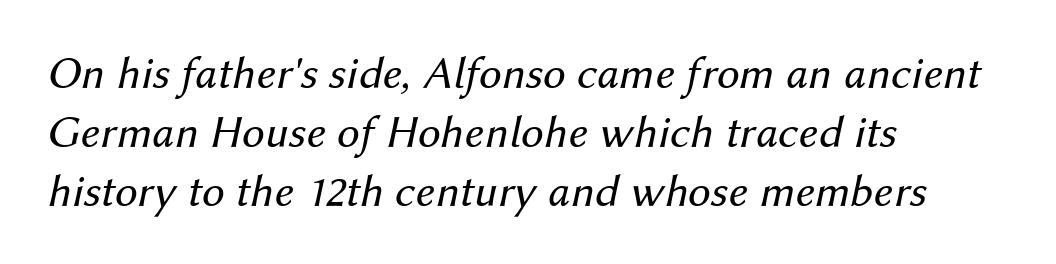
{"italic": "yes", "lean": "right", "slant_degrees": 12, "bold": "no", "weight": "regular", "width": "normal", "stroke_contrast": "medium", "x_height": "medium", "monospaced": "no", "underline": "no", "align": "left", "line_spacing": "normal", "line_spacing_ratio": 1.28, "letter_spacing": "normal", "letter_spacing_em": 0.0, "glyph_px": 46}
